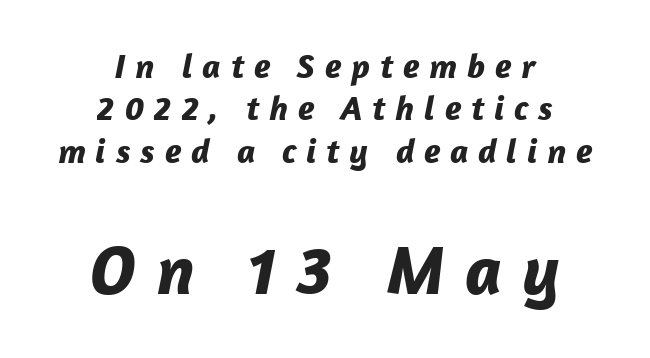
Here the glyphs are tracked loosely, breaking word shapes into spaced letters. Is this a fixed-width face? No — the glyphs have proportional, varying widths. Check under the words: just untouched page. Heavy-handed strokes throughout: this text is bold. Is the type slanted? Yes — the strokes lean at a clear angle. The compositor balanced each line on the midline.
